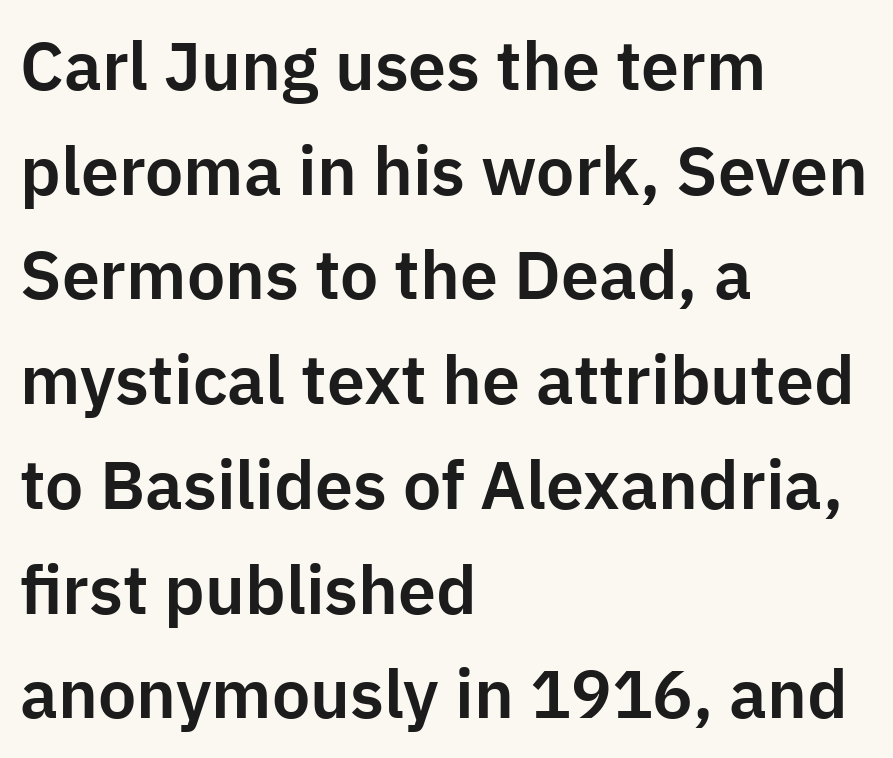
Q: Is the text italic (slanted)? A: No, it is upright.
Q: Is the typeface a serif or a sans-serif typeface? A: Sans-serif.
Q: Is the text underlined? A: No.
Q: How is the paragraph aligned? A: Left-aligned.
Q: Is the spacing between letters normal or unusually wide? A: Normal.
Q: Is the spacing between lines tight, normal or loose? A: Normal.
Q: Width (condensed, normal, or wide)? A: Normal.
Q: Stroke contrast? A: Low.
Q: x-height? A: Medium.
Q: Monospaced? A: No.
